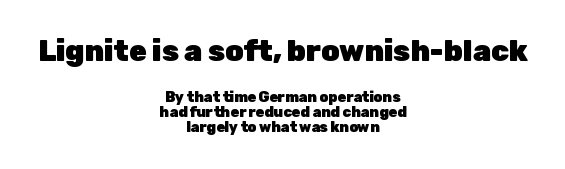
Nothing sits at the stroke ends, so this counts as sans-serif. Is the letter spacing exaggerated? No — it looks like the ordinary default. Varying glyph widths throughout — classic text-font behaviour. Is there any slant? The stems are plumb. The compositor balanced each line on the midline. The block of text is dense from top to bottom, with scant space between rows.
